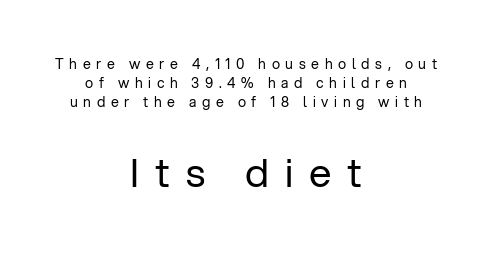
The image shows 40 px regular-weight sans-serif type, upright; set centered, normal line spacing (1.37x), unusually wide letter spacing (+0.4 em), not underlined; the second (bottom) block is 2.86x larger; low stroke contrast and a medium x-height.
